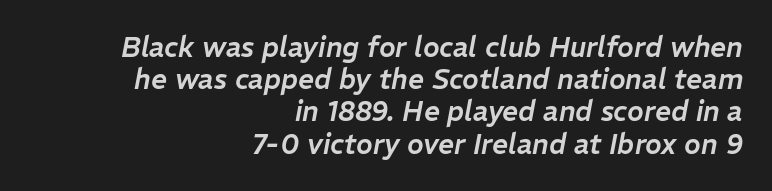
{"italic": "yes", "lean": "right", "slant_degrees": 11, "width": "normal", "stroke_contrast": "low", "x_height": "medium", "monospaced": "no", "underline": "no", "align": "right", "line_spacing": "tight", "line_spacing_ratio": 1.15, "letter_spacing": "normal", "letter_spacing_em": 0.0, "glyph_px": 28}
